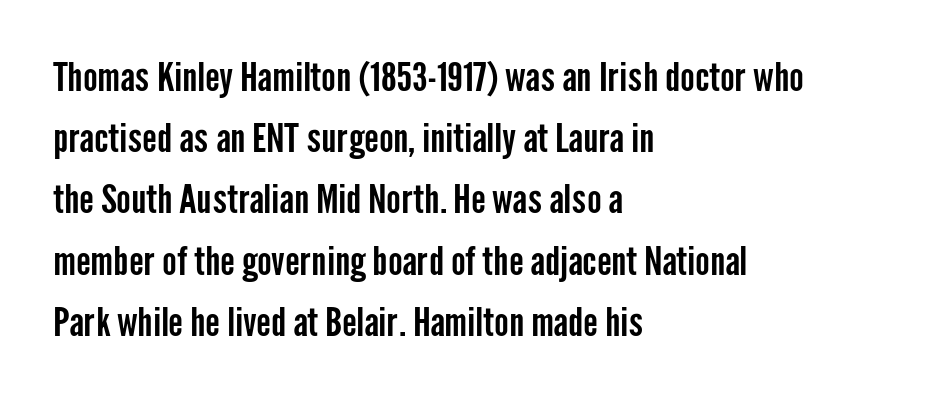
Q: Is the text italic (slanted)? A: No, it is upright.
Q: Is the typeface a serif or a sans-serif typeface? A: Sans-serif.
Q: Is the text underlined? A: No.
Q: How is the paragraph aligned? A: Left-aligned.
Q: Is the spacing between letters normal or unusually wide? A: Normal.
Q: Is the spacing between lines tight, normal or loose? A: Normal.
Q: Width (condensed, normal, or wide)? A: Condensed.
Q: Stroke contrast? A: Low.
Q: x-height? A: Medium.
Q: Monospaced? A: No.
